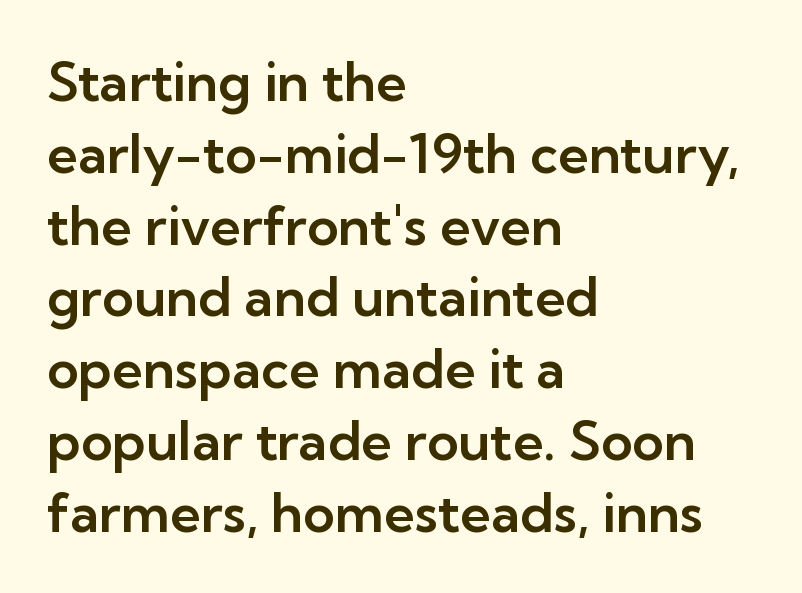
The image shows 54 px sans-serif type, upright; set left-aligned, normal line spacing (1.33x), normal letter spacing, not underlined; low stroke contrast and a medium x-height.
